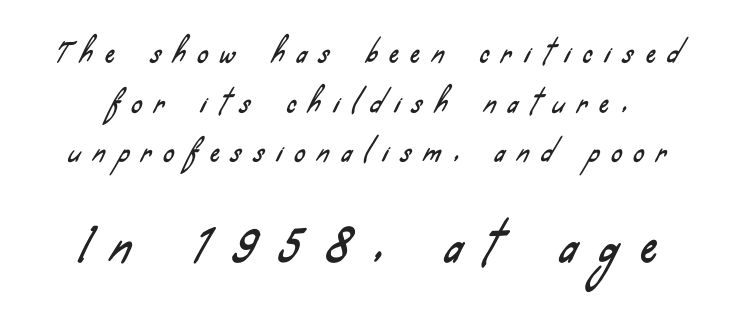
The font family rendered here belongs to the sans-serif group. Any mark beneath the type? The region is blank. Note the varied advance widths — an 'i' is clearly narrower than an 'm'. The face used here appears at its bigger size in the lower chunk. Tracking here is generous; glyphs stand well apart from one another. These lines stand farther apart than default settings would place them.
